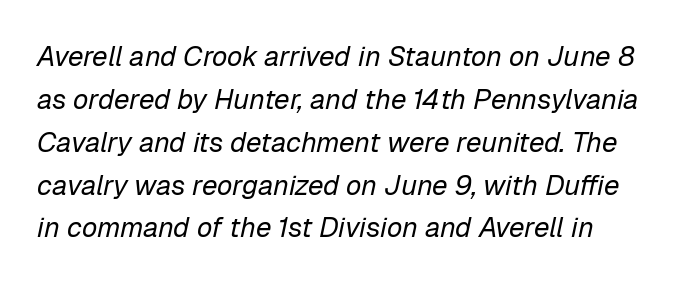
{"italic": "yes", "lean": "right", "slant_degrees": 12, "bold": "no", "weight": "regular", "width": "normal", "stroke_contrast": "low", "x_height": "medium", "monospaced": "no", "underline": "no", "line_spacing": "normal", "line_spacing_ratio": 1.53, "letter_spacing": "normal", "letter_spacing_em": 0.0, "glyph_px": 28}
